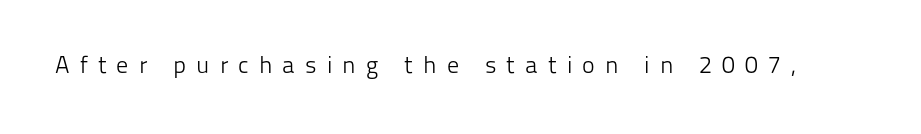
The image shows 24 px text type, upright; set unusually wide letter spacing (+0.42 em), not underlined.
